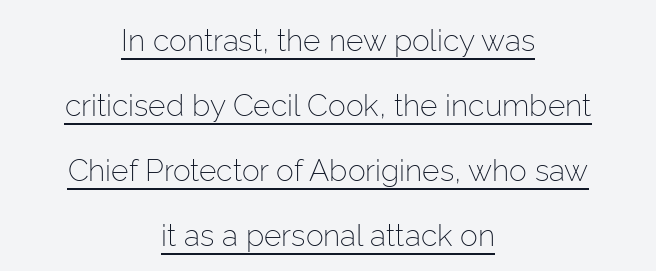
{"serif": "no", "italic": "no", "bold": "no", "weight": "light", "width": "normal", "stroke_contrast": "low", "x_height": "medium", "monospaced": "no", "underline": "yes", "align": "center", "line_spacing": "loose", "line_spacing_ratio": 2.17, "letter_spacing": "normal", "letter_spacing_em": 0.0, "glyph_px": 30}
